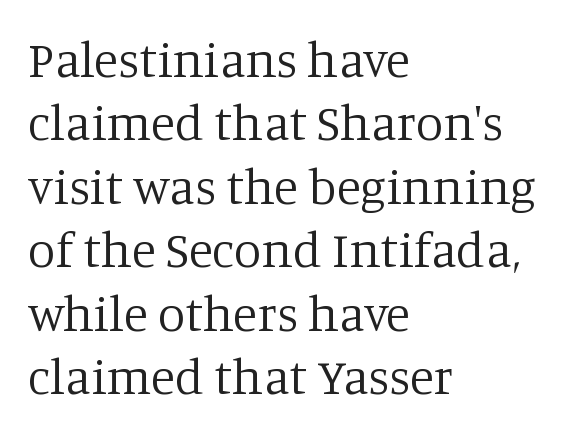
Q: Is the text bold? A: No.
Q: Is the text italic (slanted)? A: No, it is upright.
Q: Is the typeface a serif or a sans-serif typeface? A: Serif.
Q: Is the text underlined? A: No.
Q: How is the paragraph aligned? A: Left-aligned.
Q: Is the spacing between letters normal or unusually wide? A: Normal.
Q: Is the spacing between lines tight, normal or loose? A: Normal.
Q: Width (condensed, normal, or wide)? A: Normal.
Q: Stroke contrast? A: Low.
Q: x-height? A: Large.
Q: Monospaced? A: No.
